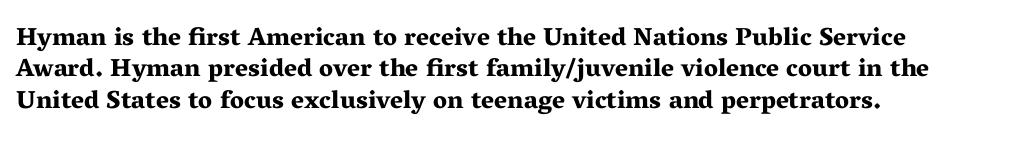
Horizontal alignment here is leftward, the default for most running prose. These lines were composed using upright roman letters. Quick note: underline off. Words appear dense and cohesive because spacing is normal. Honestly, the row spacing looks completely unremarkable. Heft: maximum for text — a bold.
